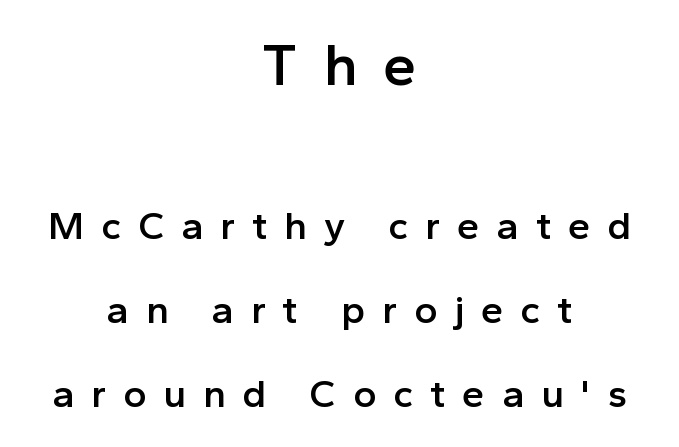
In terms of letterspacing, this is a distinctly airy, spread setting. Nope, not italic — everything's standing straight. The letters advance in unequal steps, a hallmark of proportional type. Centered paragraph, ragged on both sides. Set as a demibold, roughly 600 on the weight scale.
